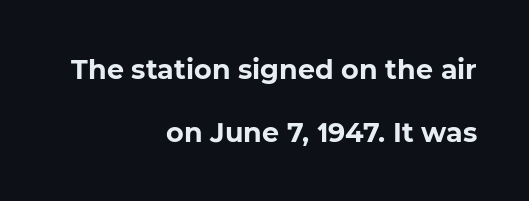
Q: Is the text bold? A: Yes.
Q: Is the text underlined? A: No.
Q: How is the paragraph aligned? A: Right-aligned.
Q: Is the spacing between letters normal or unusually wide? A: Normal.
Q: Is the spacing between lines tight, normal or loose? A: Loose.
